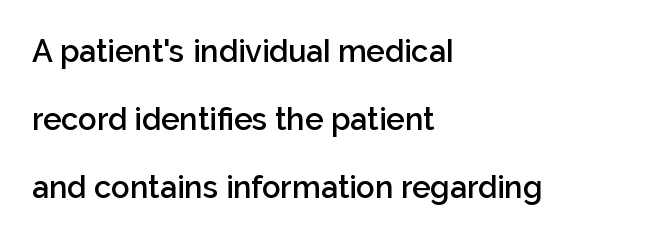
Characters remain perfectly vertical along every line. Does the copy run flush right? No — it runs flush left. As a designer I'd log this as weight 600, semibold. Varying glyph widths throughout — classic text-font behaviour.
